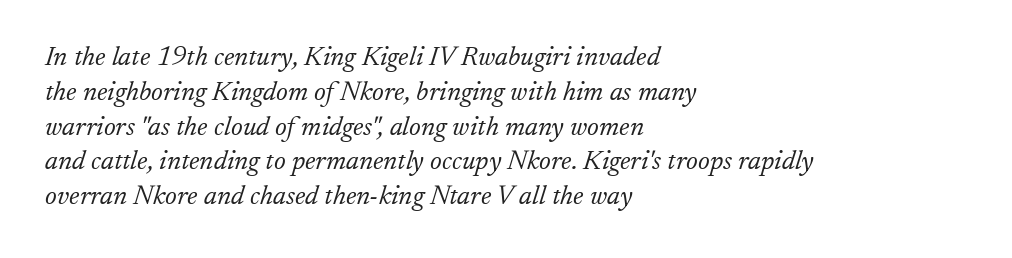
{"italic": "yes", "lean": "right", "slant_degrees": 17, "bold": "no", "underline": "no", "align": "left", "line_spacing": "normal", "line_spacing_ratio": 1.29, "letter_spacing": "normal", "letter_spacing_em": 0.0, "glyph_px": 27}
